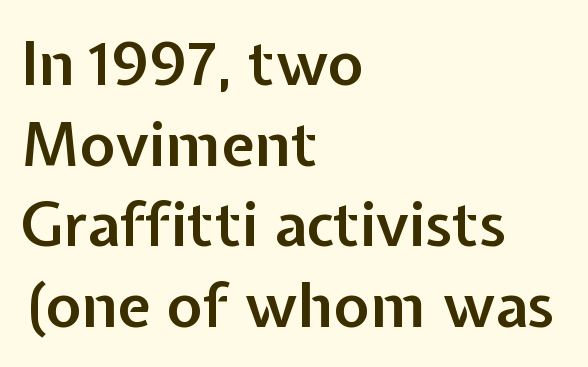
{"serif": "no", "italic": "no", "bold": "semi", "weight": "semibold", "width": "normal", "stroke_contrast": "low", "x_height": "medium", "monospaced": "no", "underline": "no", "align": "left", "line_spacing": "normal", "line_spacing_ratio": 1.32, "letter_spacing": "normal", "letter_spacing_em": 0.0, "glyph_px": 61}
